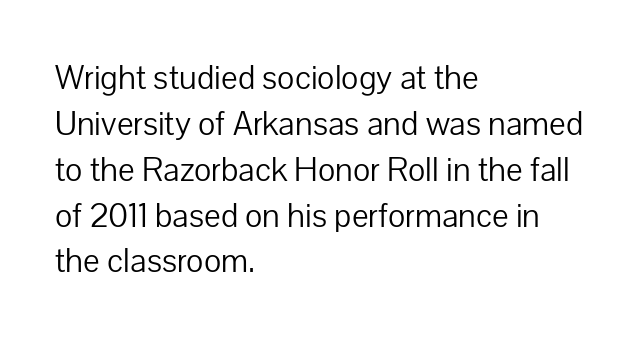
The image shows 35 px light sans-serif type, upright; set left-aligned, normal line spacing (1.31x), normal letter spacing, not underlined; low stroke contrast and a medium x-height.
